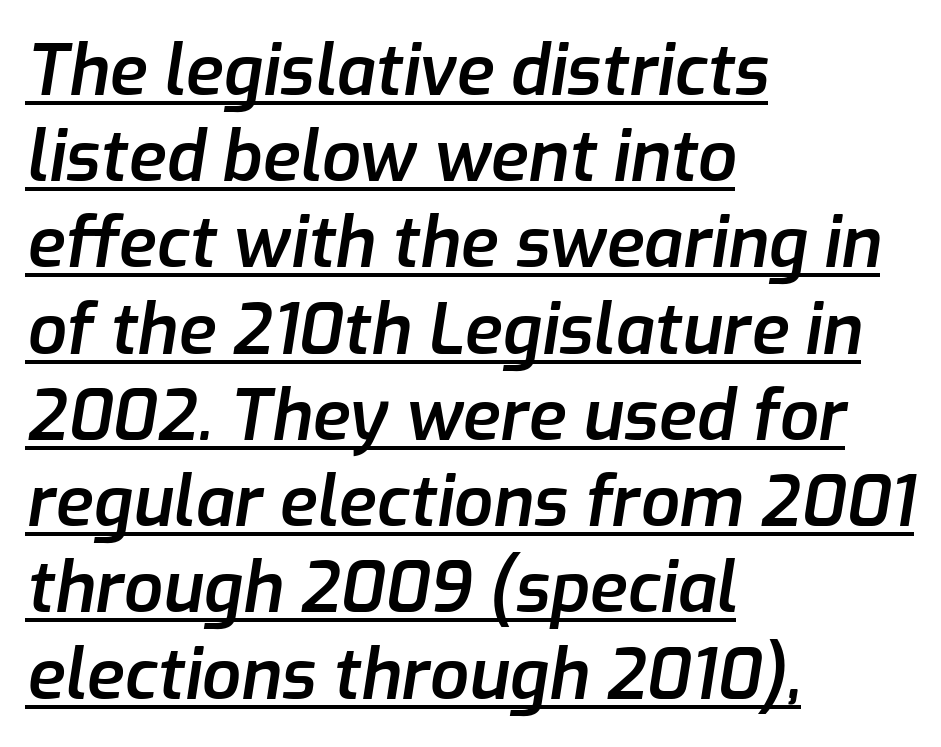
The lines sit at an ordinary, default distance from one another. The gaps between neighbouring characters are ordinary and unremarkable. Notice how a bar underscores the lettering throughout. Moderately thickened strokes mark this as semibold type. This is oblique type, the kind used for emphasis or titles. Spacing verdict: proportional, widths tailored to each character.
